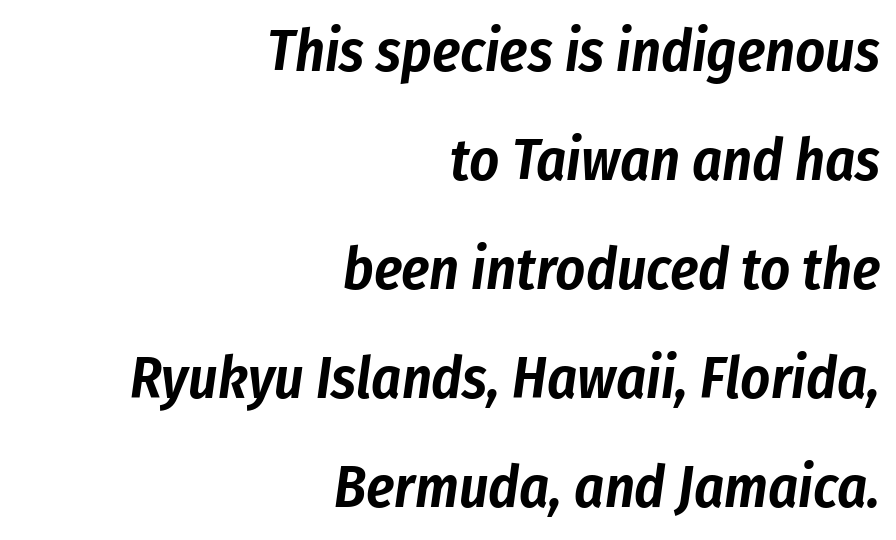
{"italic": "yes", "lean": "right", "slant_degrees": 8, "width": "condensed", "stroke_contrast": "low", "x_height": "medium", "monospaced": "no", "underline": "no", "align": "right", "line_spacing_ratio": 1.88, "letter_spacing": "normal", "letter_spacing_em": 0.0, "glyph_px": 58}
